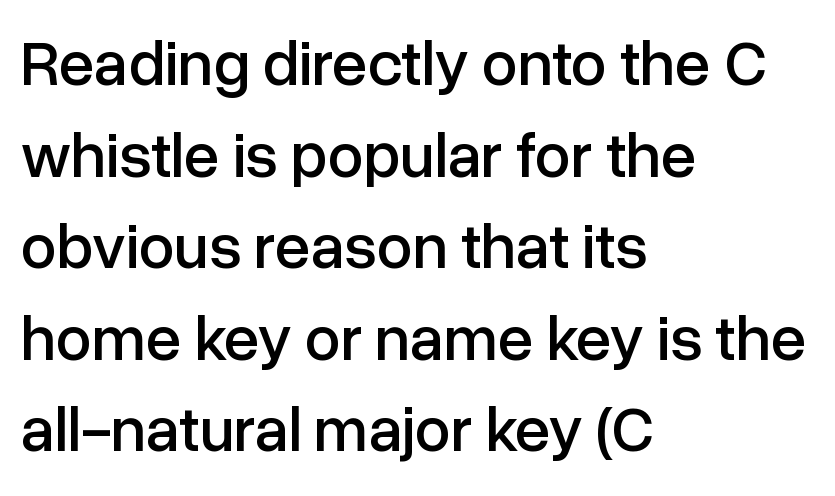
{"serif": "no", "italic": "no", "width": "normal", "stroke_contrast": "low", "x_height": "medium", "monospaced": "no", "underline": "no", "align": "left", "line_spacing": "normal", "line_spacing_ratio": 1.43, "letter_spacing": "normal", "letter_spacing_em": 0.0, "glyph_px": 64}
